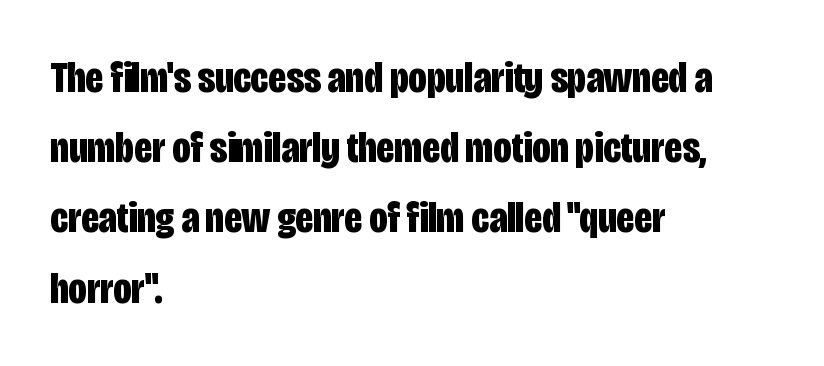
{"serif": "no", "italic": "no", "bold": "yes", "weight": "bold", "width": "condensed", "stroke_contrast": "low", "x_height": "large", "monospaced": "no", "underline": "no", "align": "left", "line_spacing": "normal", "line_spacing_ratio": 1.56, "letter_spacing": "normal", "letter_spacing_em": 0.0, "glyph_px": 45}
